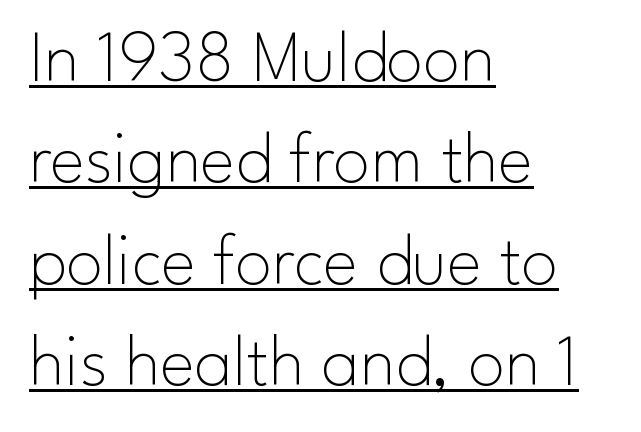
Q: Is the text bold? A: No.
Q: Is the text italic (slanted)? A: No, it is upright.
Q: Is the typeface a serif or a sans-serif typeface? A: Sans-serif.
Q: Is the text underlined? A: Yes.
Q: How is the paragraph aligned? A: Left-aligned.
Q: Is the spacing between letters normal or unusually wide? A: Normal.
Q: Is the spacing between lines tight, normal or loose? A: Normal.
Q: Width (condensed, normal, or wide)? A: Normal.
Q: Stroke contrast? A: Low.
Q: x-height? A: Small.
Q: Monospaced? A: No.
